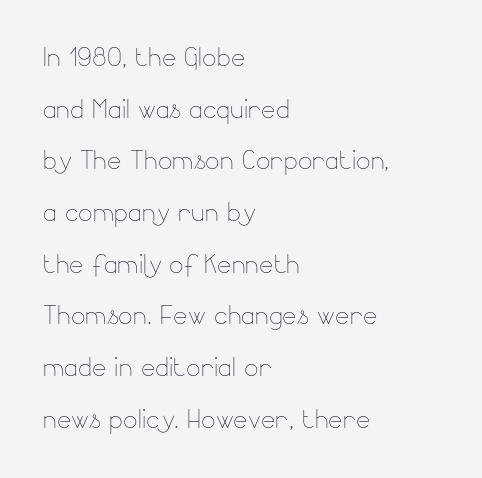
No extra ink here — the face is not bold. Notice how the passage keeps a crisp vertical edge on the left only. Only glyphs here, with clear space below each row. When letters stand straight like this, we call the style roman or upright. No extra tracking has been applied to these lines. Spacing verdict: proportional, widths tailored to each character.
